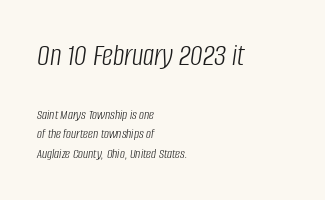
A typesetter would call this proportional, since set widths differ per character. In terms of letterspacing, this is plain default setting. The baseline area is clear. Posture: slanted.
